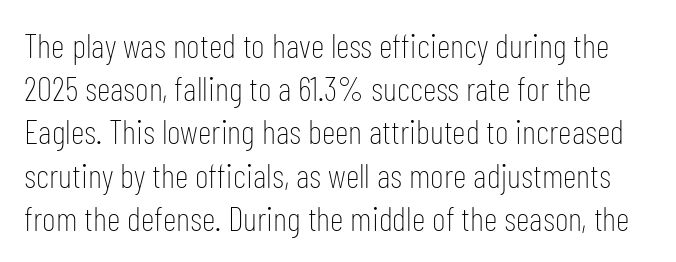
The passage shown is typed in a proportional face where columns would drift. Here the glyphs are tracked normally, forming tight word shapes. The passage shown is typeset with a sans-serif family. The lines sit at an ordinary, default distance from one another. Posture: vertical. The weight would be labelled regular, book, light, or lighter still.
